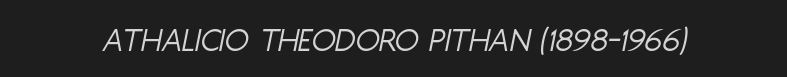
The image shows 35 px light, condensed type, italic (leaning right); set normal letter spacing, not underlined; low stroke contrast and a large x-height.
